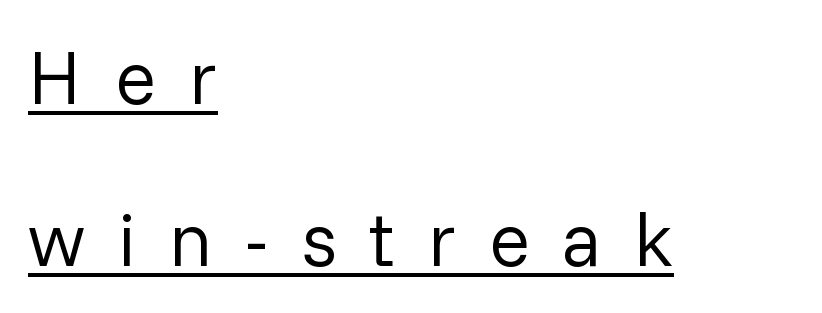
In terms of posture, this sample is upright. Short note: letters widely spaced. Character widths vary here, with narrow letters taking less room than wide ones. Glance below the letters and you will spot a drawn line.
